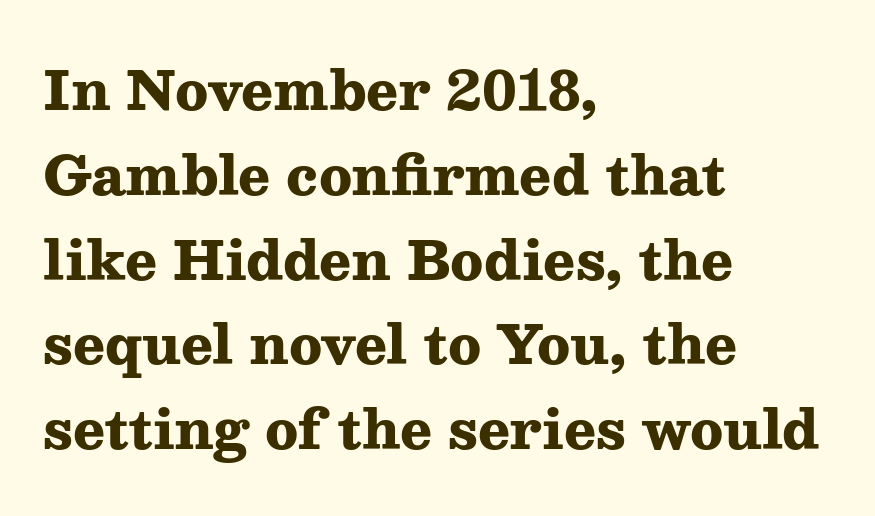
The image shows 53 px heavy, wide serif type, upright; set left-aligned, normal line spacing (1.6x), normal letter spacing, not underlined; medium stroke contrast and a medium x-height.
